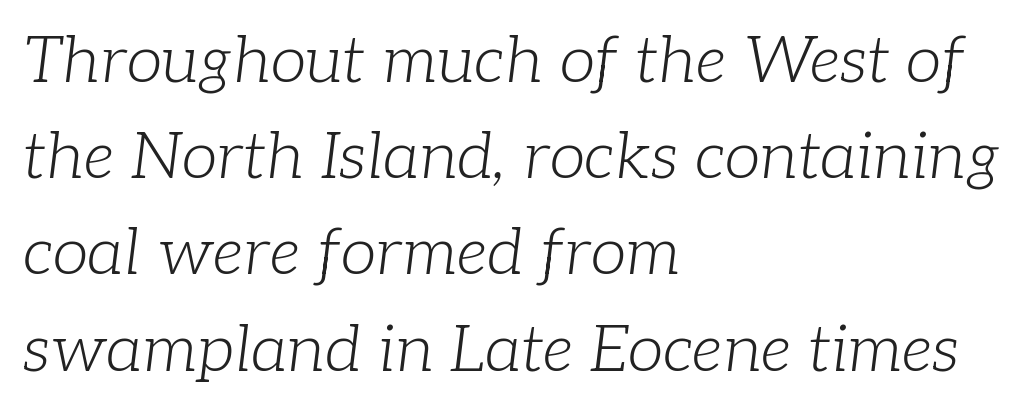
Proportional: the letters do not fall into vertical columns. Type without underlining. Short and long lines alike share a common starting point at left. The letters sit at their default tracking, neither squeezed nor spread. Observe the lean: these are italic letterforms. You can tell from the footed stems that serif type was used.
